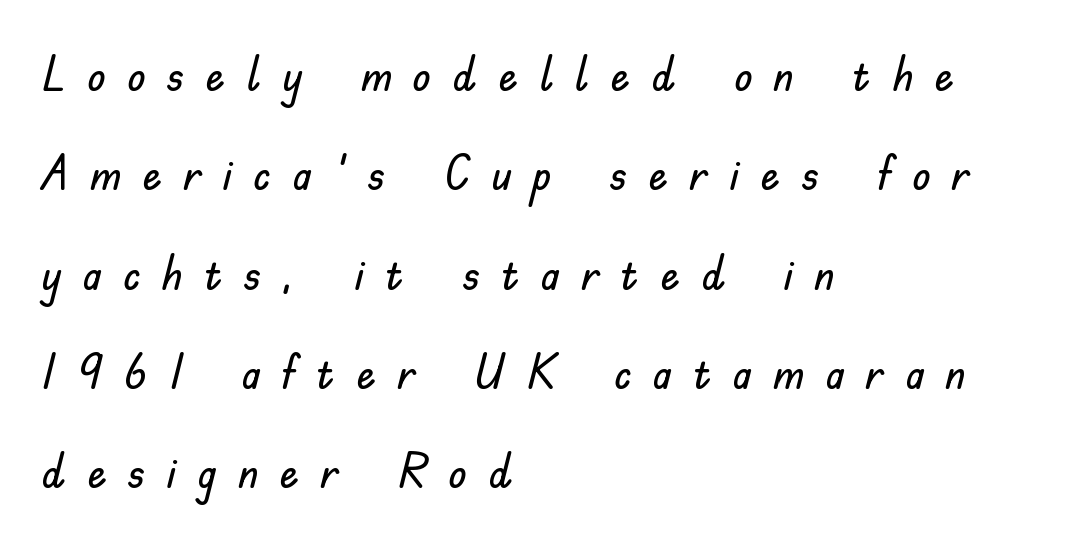
Q: Is the text italic (slanted)? A: Yes.
Q: Is the typeface a serif or a sans-serif typeface? A: Sans-serif.
Q: Is the text underlined? A: No.
Q: How is the paragraph aligned? A: Left-aligned.
Q: Is the spacing between letters normal or unusually wide? A: Unusually wide.
Q: Is the spacing between lines tight, normal or loose? A: Loose.
Q: Width (condensed, normal, or wide)? A: Normal.
Q: Stroke contrast? A: Low.
Q: x-height? A: Small.
Q: Monospaced? A: No.
